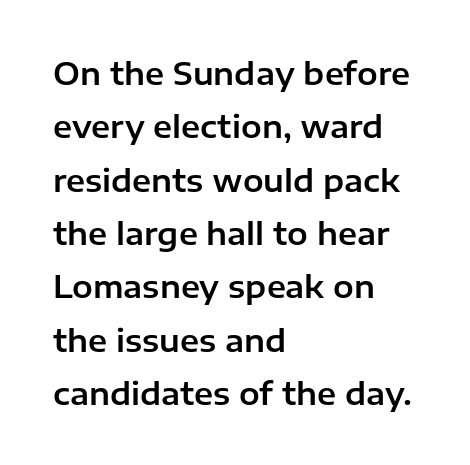
A roman cut, with each character standing at attention. Looks like regular typesetting: each glyph gets only the width it needs. The foot of each line stays bare and open. Short note: letters normally spaced. One-word summary of the alignment: left. Note: no serifs on the glyphs.
